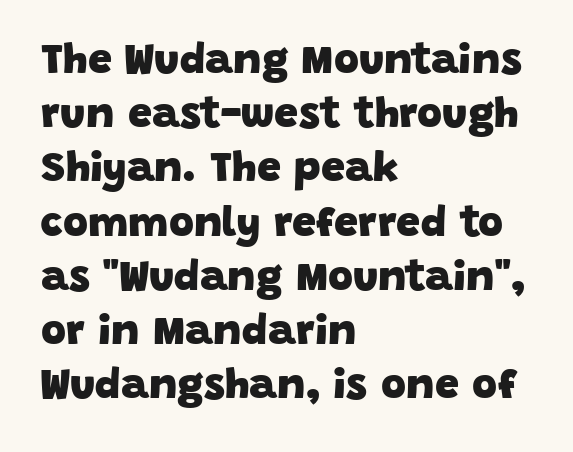
Spacing between characters is what you'd get straight out of the box. Strokes here are thick enough to call this a true bold. Quick note: interline space is typical. The space directly below the letters is spotless.
